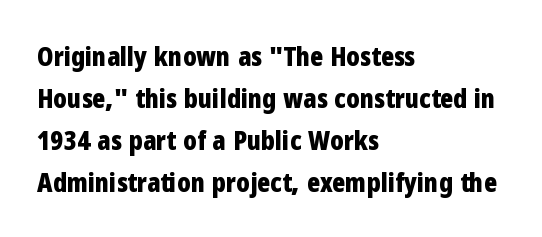
{"italic": "no", "bold": "yes", "underline": "no", "align": "left", "line_spacing": "normal", "line_spacing_ratio": 1.55, "letter_spacing": "normal", "letter_spacing_em": 0.0, "glyph_px": 27}
